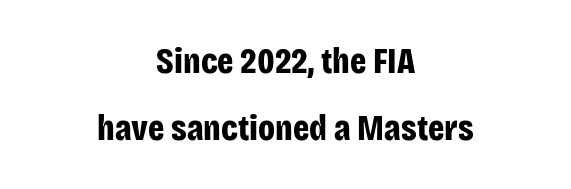
Q: Is the text bold? A: Yes.
Q: Is the text italic (slanted)? A: No, it is upright.
Q: Is the typeface a serif or a sans-serif typeface? A: Sans-serif.
Q: Is the text underlined? A: No.
Q: How is the paragraph aligned? A: Centered.
Q: Is the spacing between letters normal or unusually wide? A: Normal.
Q: Width (condensed, normal, or wide)? A: Condensed.
Q: Stroke contrast? A: Low.
Q: x-height? A: Large.
Q: Monospaced? A: No.
